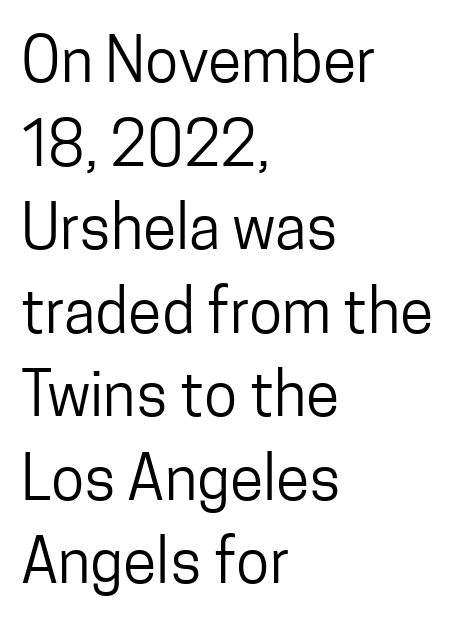
Look at the bottom of the vertical strokes: they stop flat, with no serifs. This sample is left-justified, so line endings fall wherever the words run out. How are the letters spaced? Ordinarily, with no added tracking. The letters advance in unequal steps, a hallmark of proportional type.
